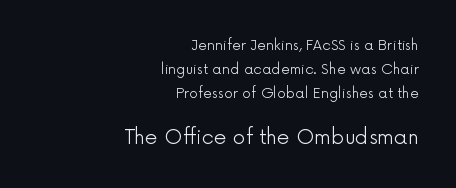
{"italic": "no", "bold": "no", "underline": "no", "align": "right", "line_spacing_ratio": 1.72, "letter_spacing": "normal", "letter_spacing_em": 0.0, "larger_block": "second", "size_ratio": 1.43, "glyph_px": 20}
